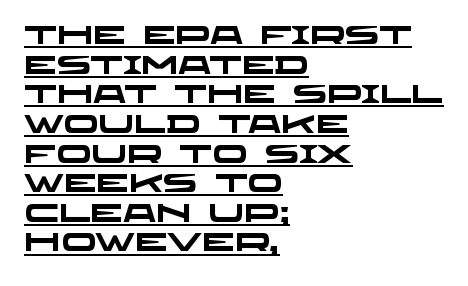
The image shows 26 px bold type; set left-aligned, tight line spacing (1.14x), normal letter spacing, underlined.
